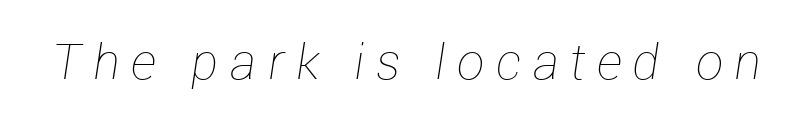
The image shows 49 px thin type, italic (leaning right); set unusually wide letter spacing (+0.24 em), not underlined; low stroke contrast and a medium x-height.
